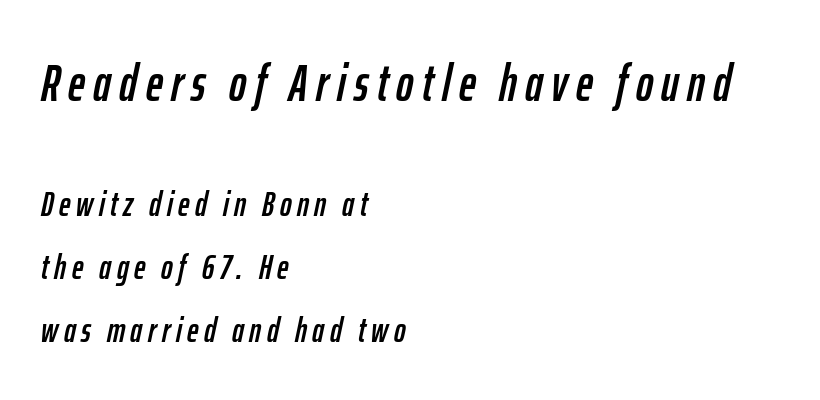
{"italic": "yes", "lean": "right", "slant_degrees": 12, "width": "condensed", "stroke_contrast": "low", "x_height": "medium", "monospaced": "no", "underline": "no", "align": "left", "line_spacing_ratio": 1.8, "larger_block": "first", "size_ratio": 1.49, "glyph_px": 52}
